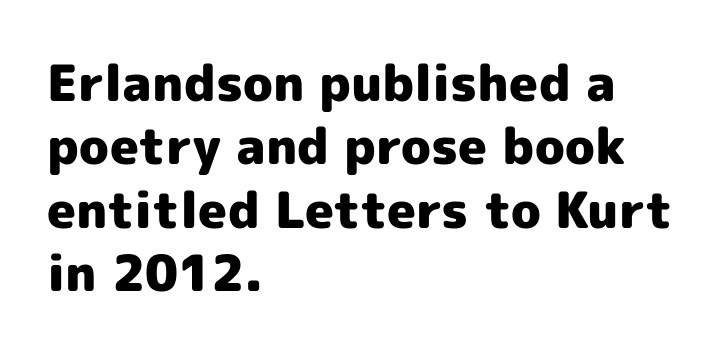
The line texture is even and compact thanks to regular tracking. Horizontal bands of white between lines are of average thickness. What kind of face is this? One without serifs — a sans. Alignment: flush left. The letters stand upright; this is a roman face. This sample has the flowing, uneven cadence of proportional lettering.
